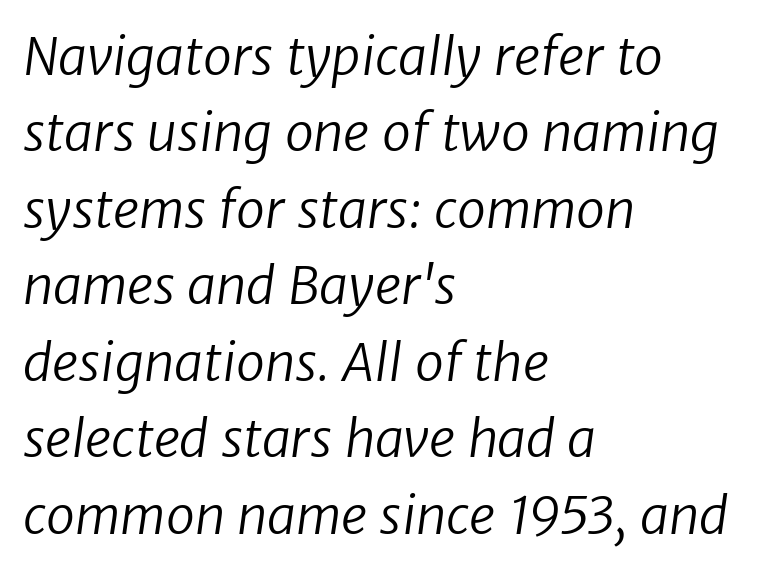
The designer went with a sans here, leaving each stem footless. Is the block centered? No — it sits flush against the left margin. Unmarked baselines from the first word to the last. The face used here is proportionally spaced, like ordinary book or web type.
